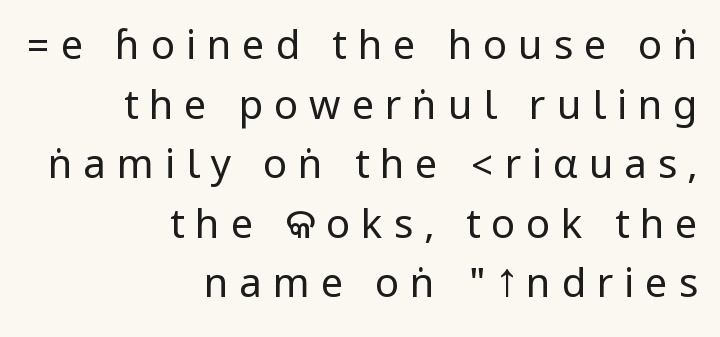
The image shows 40 px regular-weight, condensed sans-serif type, upright; set right-aligned, normal line spacing (1.49x), unusually wide letter spacing (+0.27 em), not underlined; low stroke contrast.
